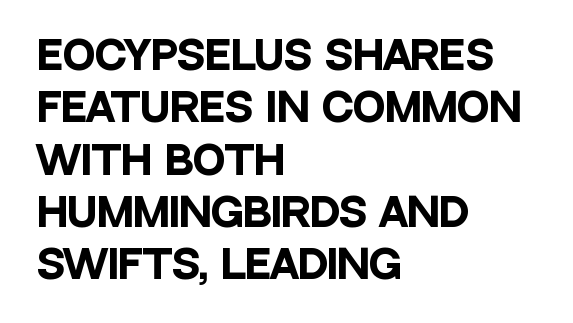
The image shows 39 px heavy, condensed sans-serif type, upright; set left-aligned, normal line spacing (1.34x), normal letter spacing, not underlined; low stroke contrast and a large x-height.
